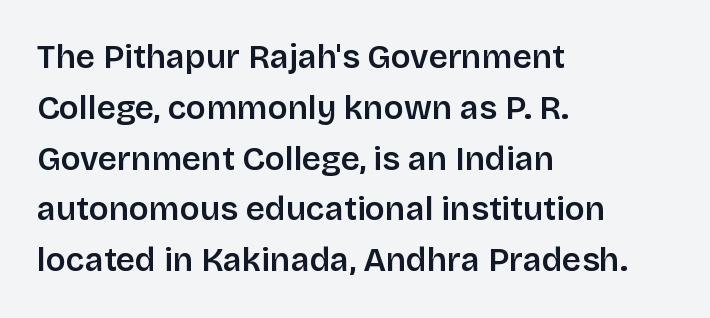
The image shows 33 px semibold sans-serif type, upright; set left-aligned, normal line spacing (1.54x), normal letter spacing, not underlined; low stroke contrast and a large x-height.
